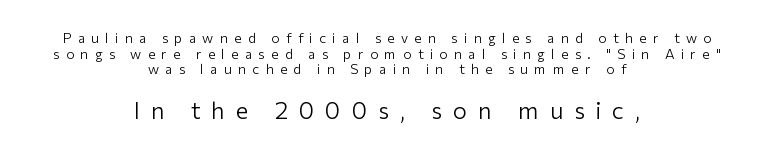
{"italic": "no", "bold": "no", "underline": "no", "align": "center", "line_spacing": "tight", "line_spacing_ratio": 1.11, "letter_spacing": "wide", "letter_spacing_em": 0.45, "larger_block": "second", "size_ratio": 1.71, "glyph_px": 24}
